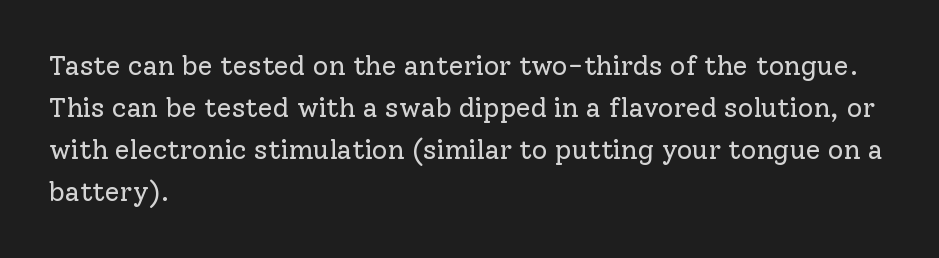
Each new line begins a customary step beneath the previous one. The passage shown is not underscored anywhere. Weight: not bold — regular or lighter. Nope, not italic — everything's standing straight. A classic flush-left, rag-right setting is used for this passage.
